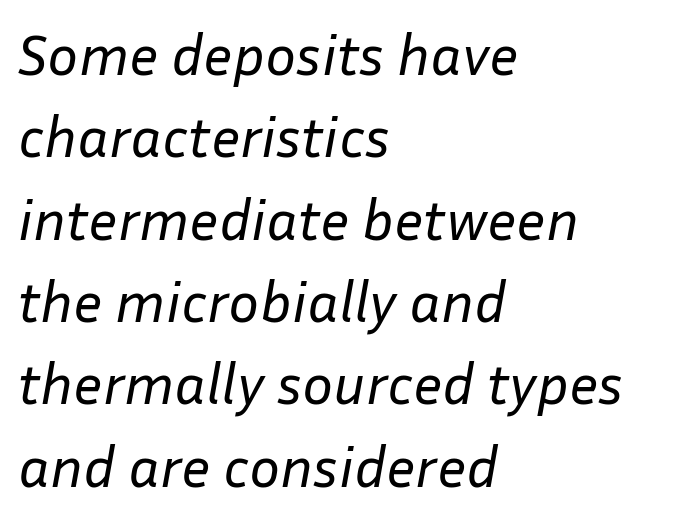
{"italic": "yes", "lean": "right", "slant_degrees": 10, "bold": "no", "weight": "regular", "width": "normal", "stroke_contrast": "low", "x_height": "medium", "monospaced": "no", "underline": "no", "align": "left", "line_spacing": "normal", "line_spacing_ratio": 1.42, "letter_spacing": "normal", "letter_spacing_em": 0.0, "glyph_px": 58}
